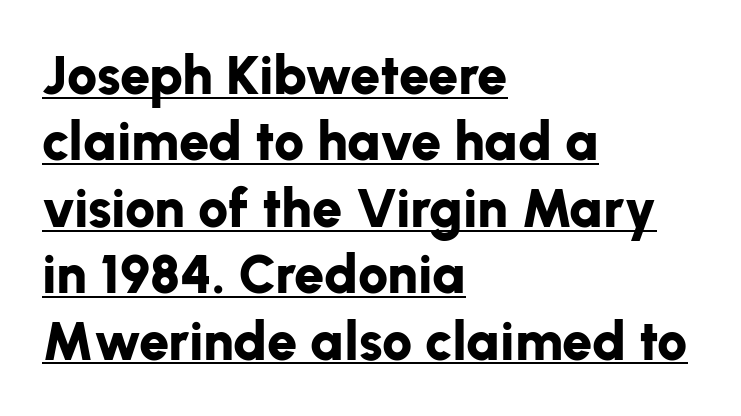
Q: Is the text bold? A: Yes.
Q: Is the text italic (slanted)? A: No, it is upright.
Q: Is the typeface a serif or a sans-serif typeface? A: Sans-serif.
Q: Is the text underlined? A: Yes.
Q: How is the paragraph aligned? A: Left-aligned.
Q: Is the spacing between letters normal or unusually wide? A: Normal.
Q: Width (condensed, normal, or wide)? A: Normal.
Q: Stroke contrast? A: Low.
Q: x-height? A: Medium.
Q: Monospaced? A: No.
